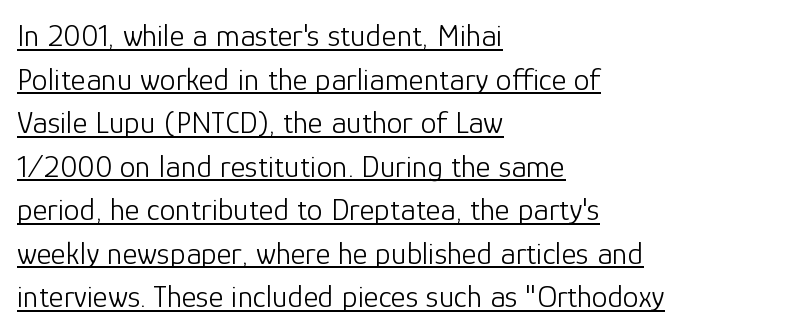
The image shows 32 px light sans-serif type, upright; set left-aligned, normal line spacing (1.36x), normal letter spacing, underlined; low stroke contrast and a medium x-height.
